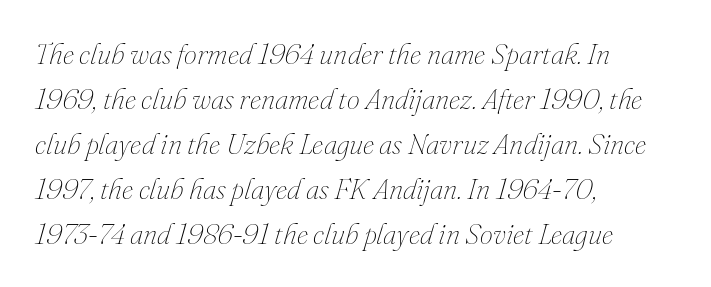
Q: Is the text bold? A: No.
Q: Is the text italic (slanted)? A: Yes, it leans right by about 16 degrees.
Q: Is the text underlined? A: No.
Q: How is the paragraph aligned? A: Left-aligned.
Q: Is the spacing between letters normal or unusually wide? A: Normal.
Q: Is the spacing between lines tight, normal or loose? A: Normal.
Q: Width (condensed, normal, or wide)? A: Normal.
Q: Stroke contrast? A: Medium.
Q: x-height? A: Small.
Q: Monospaced? A: No.
